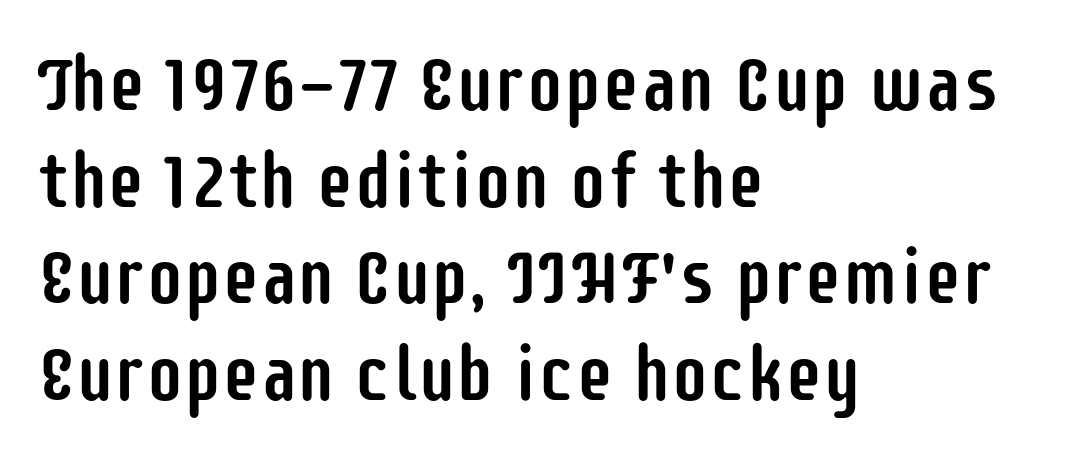
Visually the block forms a straight wall on the left and a jagged coastline on the right. The lines sit at an ordinary, default distance from one another. Rule under the text: the space is simply empty. Nope, not italic — everything's standing straight. Each letter's strokes conclude bluntly, with no projecting serifs. Students, note that the glyphs here touch the page at normal intervals.
